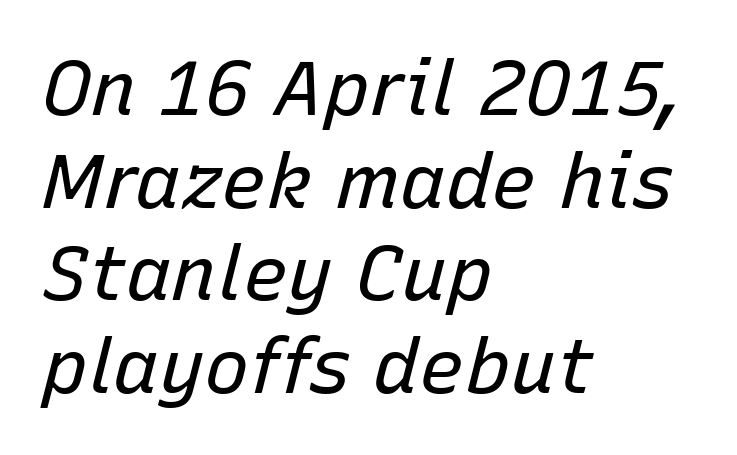
{"italic": "yes", "lean": "right", "slant_degrees": 15, "bold": "no", "weight": "regular", "width": "normal", "stroke_contrast": "low", "x_height": "medium", "monospaced": "no", "underline": "no", "align": "left", "line_spacing_ratio": 1.22, "letter_spacing": "normal", "letter_spacing_em": 0.0, "glyph_px": 76}
